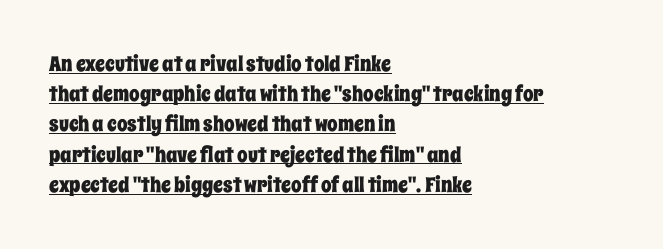
The image shows 21 px text type, upright; set left-aligned, normal line spacing (1.44x), normal letter spacing, underlined.
